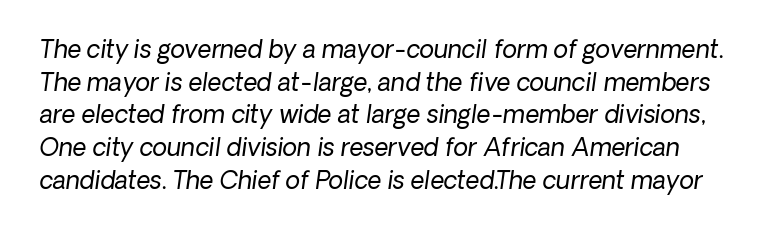
The image shows 24 px text type; set normal line spacing (1.36x), normal letter spacing, not underlined.
